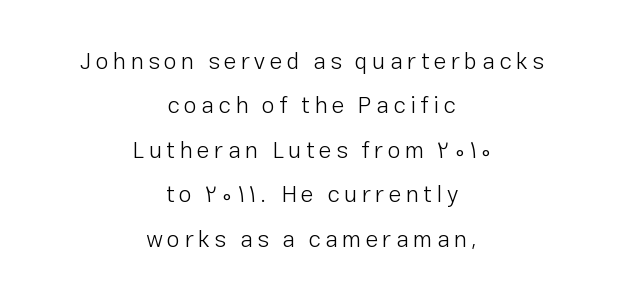
The image shows 23 px text type, upright; set centered, loose line spacing (1.93x), unusually wide letter spacing (+0.2 em), not underlined.
